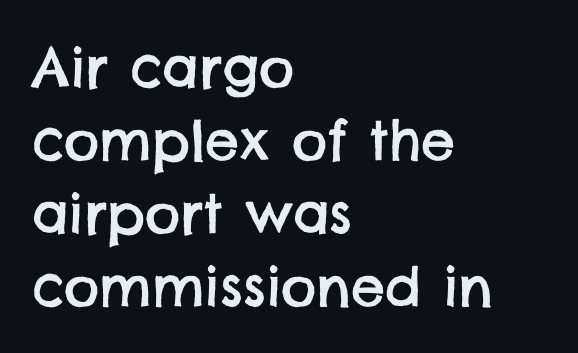
The image shows 54 px sans-serif type; set left-aligned, normal line spacing (1.35x), normal letter spacing, not underlined; low stroke contrast and a large x-height.
